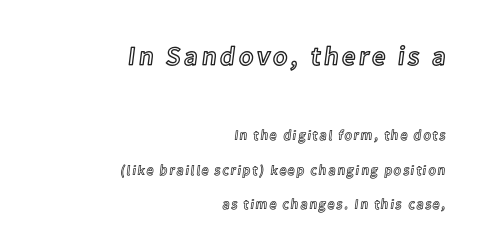
The image shows 27 px text type; set right-aligned, loose line spacing (2.47x), not underlined; the first (top) block is 1.93x larger.
